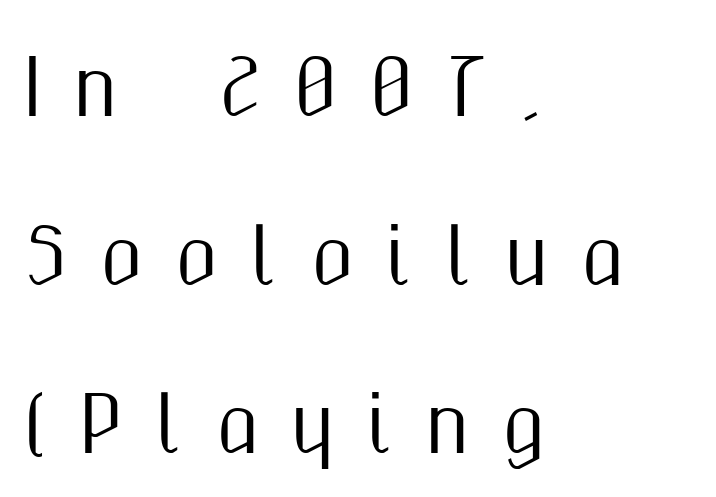
{"serif": "no", "italic": "no", "width": "condensed", "stroke_contrast": "medium", "x_height": "medium", "monospaced": "no", "underline": "no", "align": "left", "line_spacing": "loose", "line_spacing_ratio": 2.19, "letter_spacing": "wide", "letter_spacing_em": 0.42, "glyph_px": 77}
